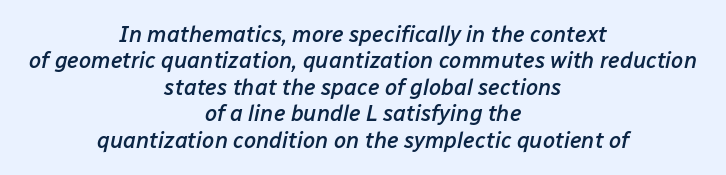
The image shows 22 px text type, italic (leaning right); set centered, line spacing 1.2x, normal letter spacing, not underlined.
